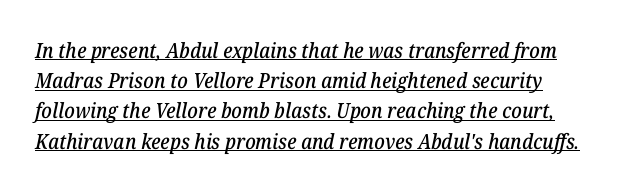
Q: Is the text italic (slanted)? A: Yes, it leans right by about 12 degrees.
Q: Is the text underlined? A: Yes.
Q: Is the spacing between letters normal or unusually wide? A: Normal.
Q: Is the spacing between lines tight, normal or loose? A: Normal.
